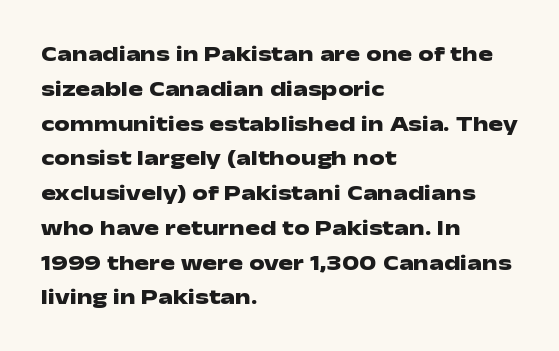
{"italic": "no", "bold": "yes", "underline": "no", "align": "left", "line_spacing": "normal", "line_spacing_ratio": 1.58, "letter_spacing": "normal", "letter_spacing_em": 0.0, "glyph_px": 22}
